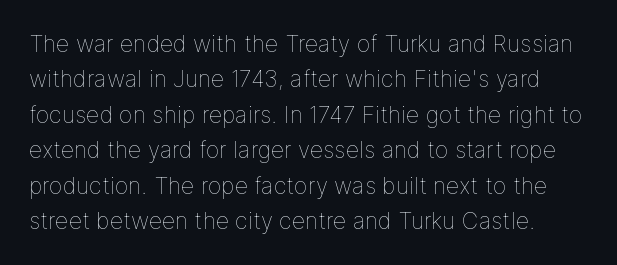
Descenders hang freely into open space. Between one letter and the next there's only the usual sliver of space. This is not heavy type; no bold has been used. Each new line begins a customary step beneath the previous one.
